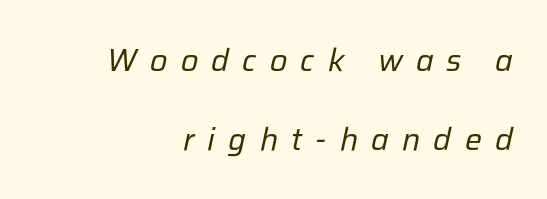
{"italic": "yes", "lean": "right", "slant_degrees": 12, "bold": "no", "weight": "regular", "width": "normal", "stroke_contrast": "low", "x_height": "medium", "monospaced": "no", "underline": "no", "align": "right", "line_spacing": "loose", "line_spacing_ratio": 2.46, "letter_spacing": "wide", "letter_spacing_em": 0.41, "glyph_px": 32}
